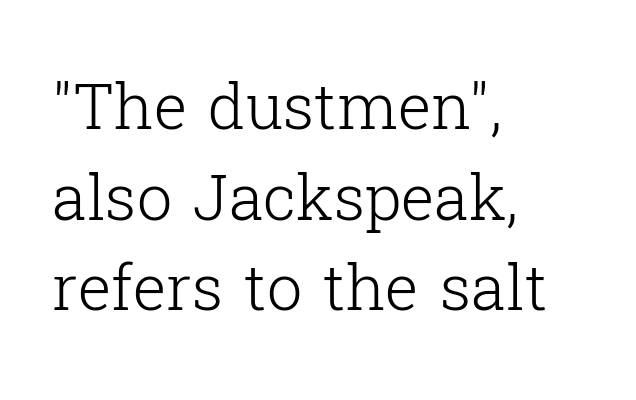
The image shows 63 px light serif type, upright; set left-aligned, normal line spacing (1.44x), normal letter spacing, not underlined; low stroke contrast and a medium x-height.
